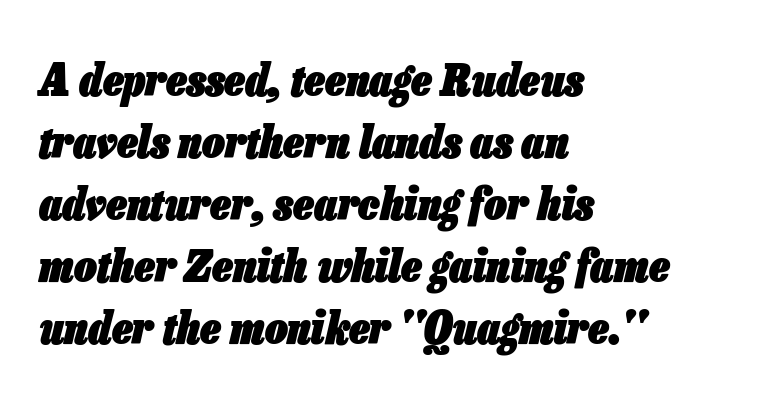
Q: Is the text bold? A: Yes.
Q: Is the text italic (slanted)? A: Yes, it leans right by about 13 degrees.
Q: Is the text underlined? A: No.
Q: How is the paragraph aligned? A: Left-aligned.
Q: Is the spacing between letters normal or unusually wide? A: Normal.
Q: Is the spacing between lines tight, normal or loose? A: Normal.
Q: Width (condensed, normal, or wide)? A: Condensed.
Q: Stroke contrast? A: Low.
Q: x-height? A: Medium.
Q: Monospaced? A: No.
